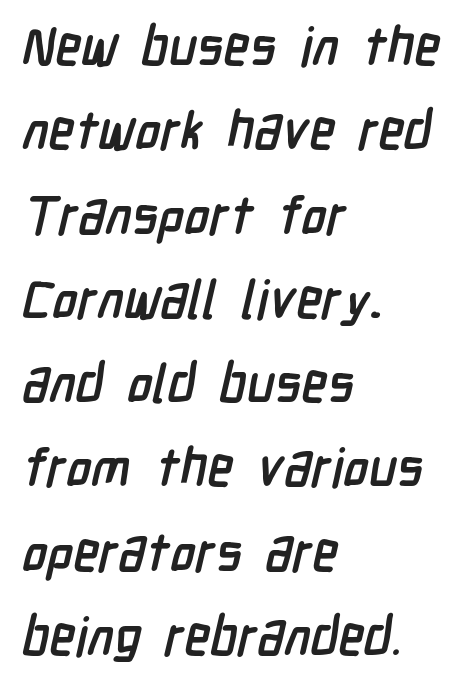
The image shows 53 px semibold, condensed sans-serif type; set left-aligned, normal line spacing (1.59x), normal letter spacing, not underlined; low stroke contrast and a medium x-height.
